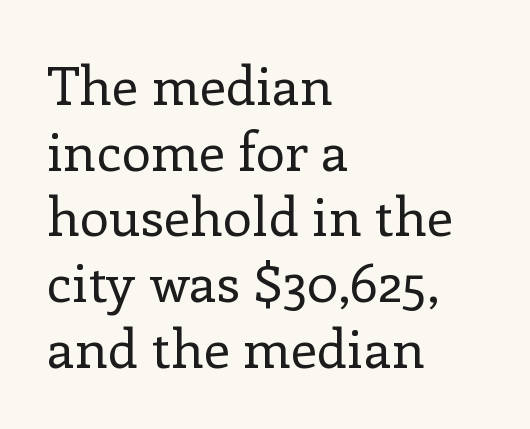
Q: Is the text bold? A: No.
Q: Is the text italic (slanted)? A: No, it is upright.
Q: Is the typeface a serif or a sans-serif typeface? A: Serif.
Q: Is the text underlined? A: No.
Q: How is the paragraph aligned? A: Left-aligned.
Q: Is the spacing between letters normal or unusually wide? A: Normal.
Q: Width (condensed, normal, or wide)? A: Normal.
Q: Stroke contrast? A: Low.
Q: x-height? A: Medium.
Q: Monospaced? A: No.
